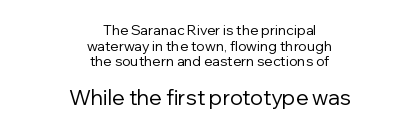
Q: Is the text bold? A: No.
Q: Is the text italic (slanted)? A: No, it is upright.
Q: Is the text underlined? A: No.
Q: How is the paragraph aligned? A: Centered.
Q: Is the spacing between letters normal or unusually wide? A: Normal.
Q: Is the spacing between lines tight, normal or loose? A: Tight.
Q: Which block of text is set in a larger size, the first (top) or the second (bottom)? A: The second (bottom) one.
